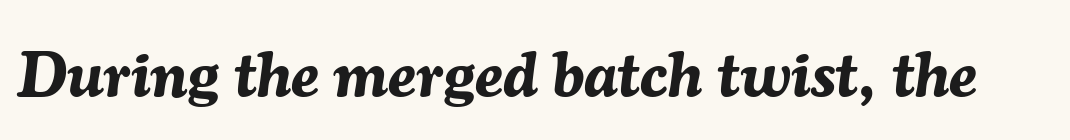
These lines keep a tight, regular rhythm from letter to letter. A typesetter would call this proportional, since set widths differ per character. Would a proofreader flag this as italicized? Yes. A bare baseline throughout the passage.
